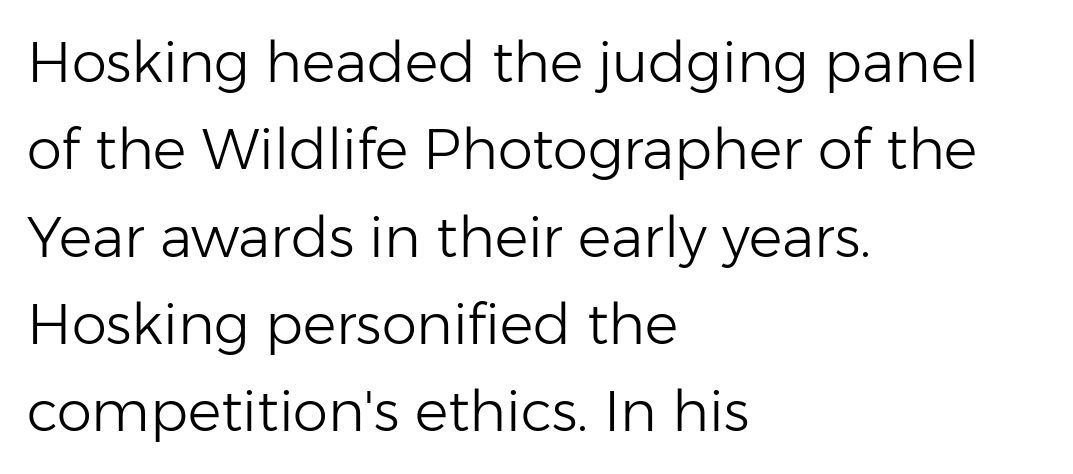
Q: Is the text bold? A: No.
Q: Is the text italic (slanted)? A: No, it is upright.
Q: Is the typeface a serif or a sans-serif typeface? A: Sans-serif.
Q: Is the text underlined? A: No.
Q: How is the paragraph aligned? A: Left-aligned.
Q: Is the spacing between letters normal or unusually wide? A: Normal.
Q: Is the spacing between lines tight, normal or loose? A: Normal.
Q: Width (condensed, normal, or wide)? A: Normal.
Q: Stroke contrast? A: Low.
Q: x-height? A: Medium.
Q: Monospaced? A: No.
